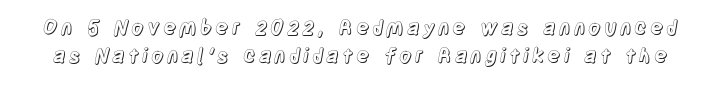
Q: Is the text italic (slanted)? A: Yes.
Q: Is the text underlined? A: No.
Q: Is the spacing between lines tight, normal or loose? A: Normal.
